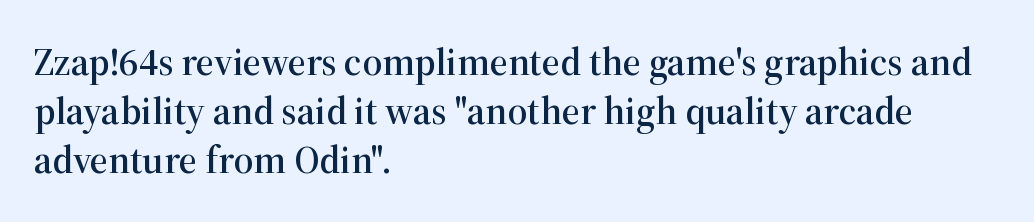
Q: Is the text italic (slanted)? A: No, it is upright.
Q: Is the typeface a serif or a sans-serif typeface? A: Serif.
Q: Is the text underlined? A: No.
Q: How is the paragraph aligned? A: Left-aligned.
Q: Is the spacing between letters normal or unusually wide? A: Normal.
Q: Is the spacing between lines tight, normal or loose? A: Normal.
Q: Width (condensed, normal, or wide)? A: Normal.
Q: Stroke contrast? A: High.
Q: x-height? A: Medium.
Q: Monospaced? A: No.
